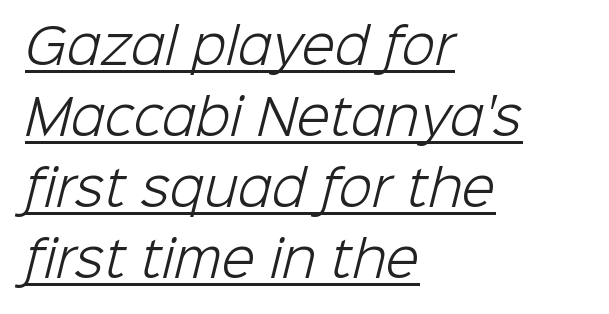
{"serif": "no", "bold": "no", "weight": "light", "width": "normal", "stroke_contrast": "low", "x_height": "medium", "monospaced": "no", "underline": "yes", "align": "left", "line_spacing": "normal", "line_spacing_ratio": 1.45, "letter_spacing": "normal", "letter_spacing_em": 0.0, "glyph_px": 49}
